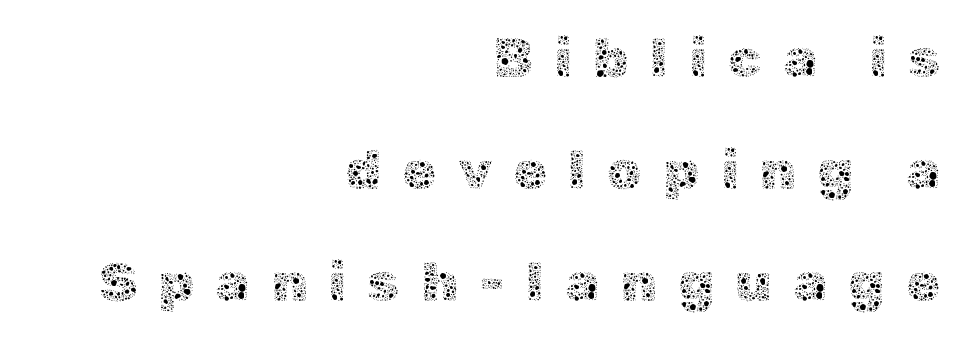
Q: Is the text bold? A: No.
Q: Is the text italic (slanted)? A: No, it is upright.
Q: Is the text underlined? A: No.
Q: How is the paragraph aligned? A: Right-aligned.
Q: Is the spacing between letters normal or unusually wide? A: Unusually wide.
Q: Is the spacing between lines tight, normal or loose? A: Loose.
Q: Width (condensed, normal, or wide)? A: Normal.
Q: x-height? A: Medium.
Q: Monospaced? A: No.
